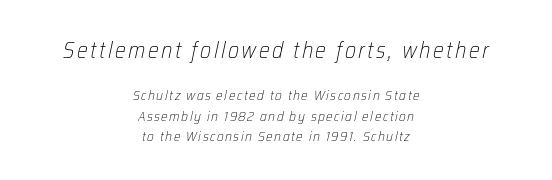
Q: Is the text bold? A: No.
Q: Is the text italic (slanted)? A: Yes, it leans right by about 12 degrees.
Q: Is the text underlined? A: No.
Q: How is the paragraph aligned? A: Centered.
Q: Is the spacing between lines tight, normal or loose? A: Normal.
Q: Which block of text is set in a larger size, the first (top) or the second (bottom)? A: The first (top) one.
